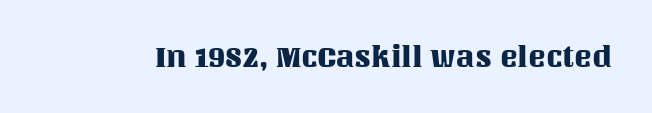
Rule under the text: the space is simply empty. Character widths vary here, with narrow letters taking less room than wide ones. Nobody touched the tracking dial on this one. The letters stand straight up with perfectly vertical stems.
